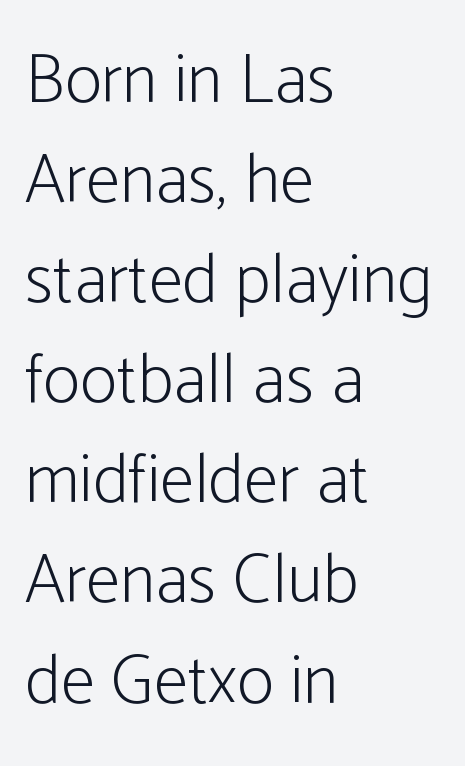
{"serif": "no", "italic": "no", "bold": "no", "weight": "light", "width": "condensed", "stroke_contrast": "low", "x_height": "medium", "monospaced": "no", "underline": "no", "align": "left", "line_spacing": "normal", "line_spacing_ratio": 1.43, "letter_spacing": "normal", "letter_spacing_em": 0.0, "glyph_px": 70}
